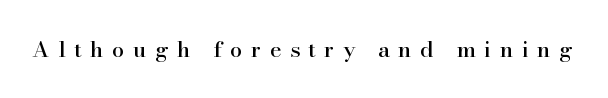
{"italic": "no", "underline": "no", "letter_spacing": "wide", "letter_spacing_em": 0.39, "glyph_px": 22}
